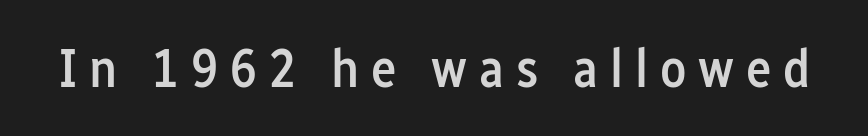
The image shows 54 px semibold, condensed sans-serif type, upright; set unusually wide letter spacing (+0.22 em), not underlined; low stroke contrast and a medium x-height.
